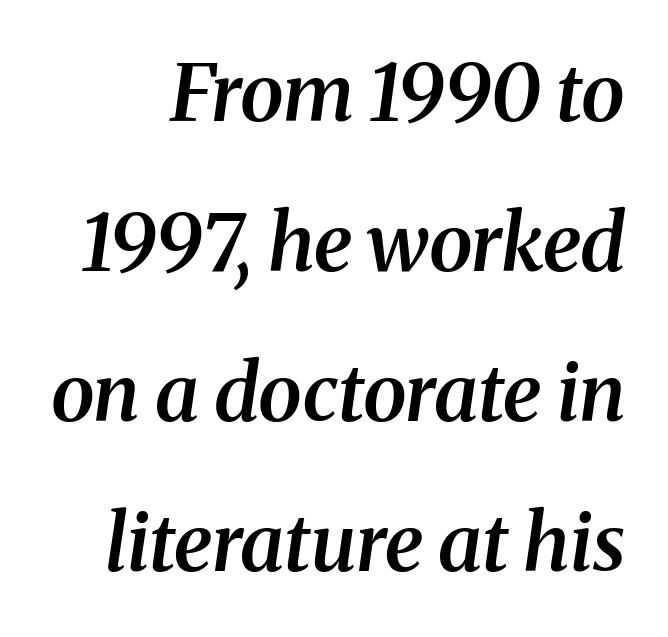
{"serif": "yes", "italic": "yes", "lean": "right", "slant_degrees": 8, "bold": "semi", "weight": "semibold", "width": "normal", "stroke_contrast": "medium", "x_height": "medium", "monospaced": "no", "underline": "no", "line_spacing": "loose", "line_spacing_ratio": 1.9, "letter_spacing": "normal", "letter_spacing_em": 0.0, "glyph_px": 79}
